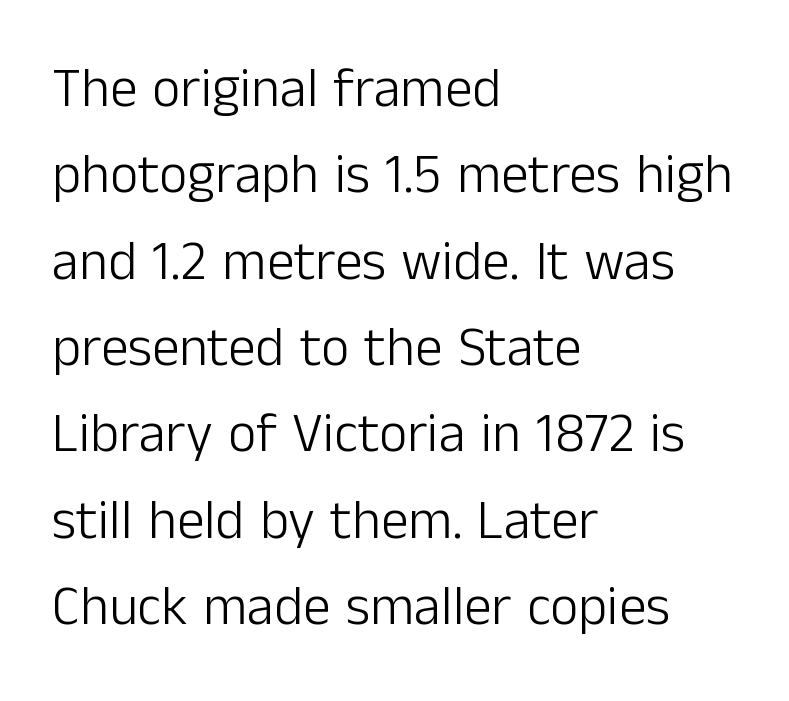
The characters display no serif detailing; their extremities are plain. Quick note: underline off. When letters stand straight like this, we call the style roman or upright. This sample is left-justified, so line endings fall wherever the words run out. The designer left line spacing at the default.
